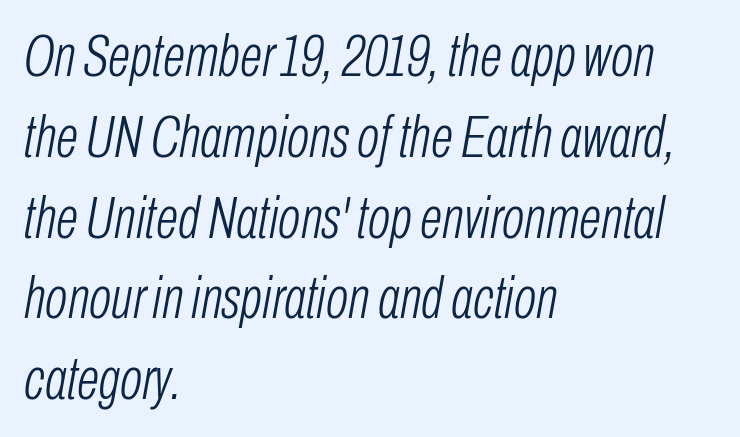
Q: Is the text bold? A: No.
Q: Is the text italic (slanted)? A: Yes, it leans right by about 10 degrees.
Q: Is the text underlined? A: No.
Q: How is the paragraph aligned? A: Left-aligned.
Q: Is the spacing between letters normal or unusually wide? A: Normal.
Q: Is the spacing between lines tight, normal or loose? A: Normal.
Q: Width (condensed, normal, or wide)? A: Condensed.
Q: Stroke contrast? A: Low.
Q: x-height? A: Medium.
Q: Monospaced? A: No.
